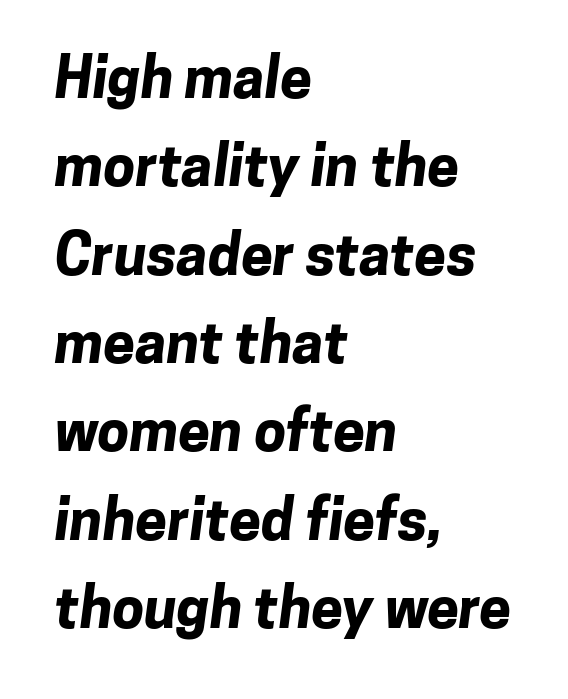
{"serif": "no", "bold": "yes", "weight": "bold", "width": "normal", "stroke_contrast": "low", "x_height": "medium", "monospaced": "no", "underline": "no", "align": "left", "line_spacing": "normal", "line_spacing_ratio": 1.55, "letter_spacing": "normal", "letter_spacing_em": 0.0, "glyph_px": 57}
